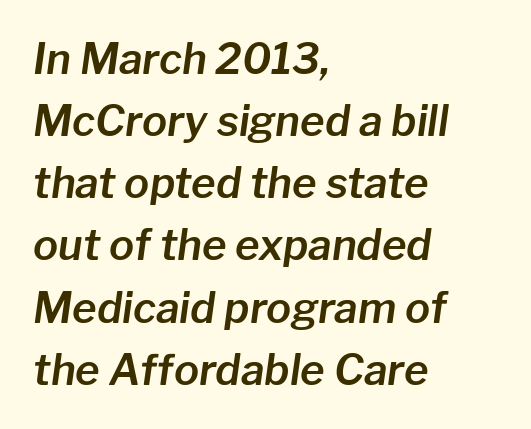
{"italic": "yes", "lean": "right", "slant_degrees": 8, "width": "normal", "stroke_contrast": "low", "x_height": "medium", "monospaced": "no", "underline": "no", "align": "left", "line_spacing": "normal", "line_spacing_ratio": 1.48, "letter_spacing": "normal", "letter_spacing_em": 0.0, "glyph_px": 42}
